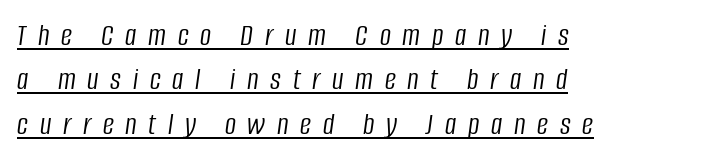
Q: Is the text bold? A: No.
Q: Is the text italic (slanted)? A: Yes, it leans right by about 8 degrees.
Q: Is the text underlined? A: Yes.
Q: How is the paragraph aligned? A: Left-aligned.
Q: Is the spacing between letters normal or unusually wide? A: Unusually wide.
Q: Is the spacing between lines tight, normal or loose? A: Normal.
Q: Width (condensed, normal, or wide)? A: Condensed.
Q: Stroke contrast? A: Low.
Q: x-height? A: Large.
Q: Monospaced? A: No.
